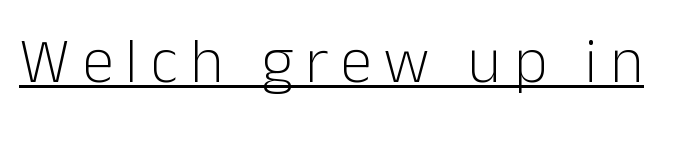
The rendering uses natural spacing where letterforms have individual widths. Students, observe the line beneath the letters — that is underlining. Unlike a traditional serif, this face leaves its strokes unadorned. Stems here are at most as thick as an everyday book face.
